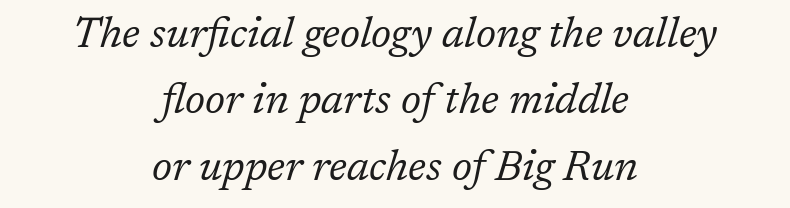
Each letter keeps its own natural width here, so spacing adapts to shape. If you folded the block vertically in half, each line would mirror itself in length. The line texture is even and compact thanks to regular tracking. The text carries the slant typical of an italic or oblique font. Summary of weight: not heavy and not bold.
